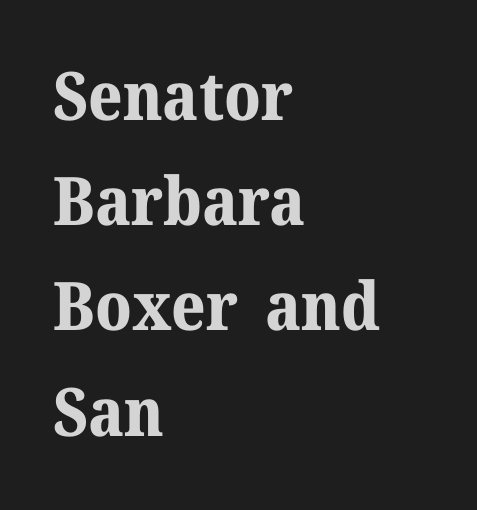
{"serif": "yes", "italic": "no", "bold": "yes", "weight": "bold", "width": "normal", "stroke_contrast": "medium", "x_height": "medium", "monospaced": "no", "underline": "no", "align": "left", "line_spacing": "normal", "line_spacing_ratio": 1.57, "letter_spacing": "normal", "letter_spacing_em": 0.0, "glyph_px": 67}
